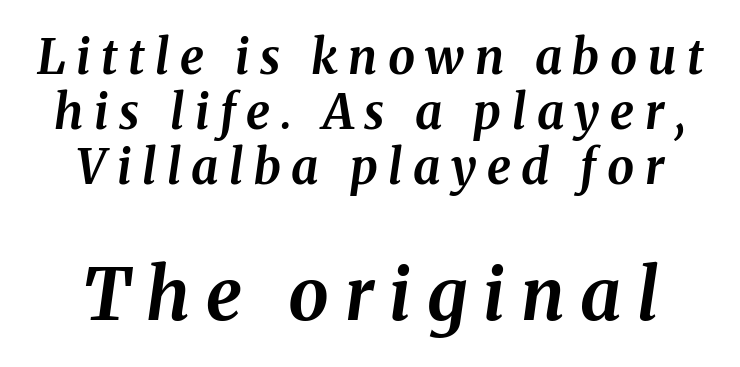
The image shows 72 px bold type, italic (leaning right); set tight line spacing (1.15x), unusually wide letter spacing (+0.22 em), not underlined; the second (bottom) block is 1.5x larger; medium stroke contrast and a medium x-height.
